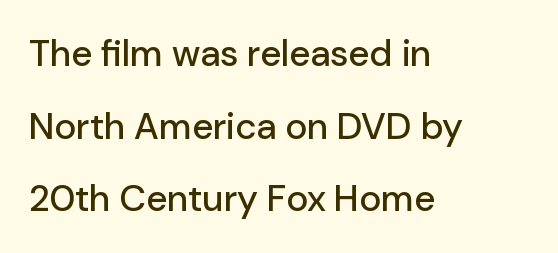
Teacher's note: observe the even left margin — that is flush-left alignment. Honestly, the rows look like they've been pulled way apart. Glyph-to-glyph distance matches everyday printed text. Quick note: not italic, upright. Typographically, this falls in the sans-serif category.
